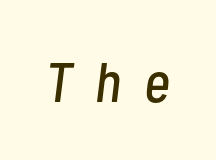
Q: Is the text italic (slanted)? A: Yes, it leans right by about 7 degrees.
Q: Is the text underlined? A: No.
Q: Is the spacing between letters normal or unusually wide? A: Unusually wide.
Q: Width (condensed, normal, or wide)? A: Condensed.
Q: Stroke contrast? A: Low.
Q: x-height? A: Medium.
Q: Monospaced? A: No.
